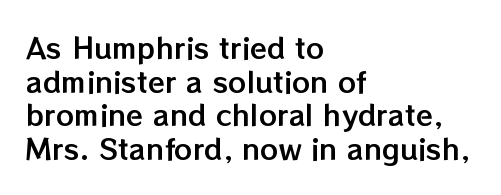
Default kerning and tracking; the words read as compact shapes. Here the designer chose a conventional face with non-uniform glyph widths. This is roman type, the default non-slanted kind. Reading down the block, your eye returns to a fixed left position each line. The strip under each line holds only bare page.
